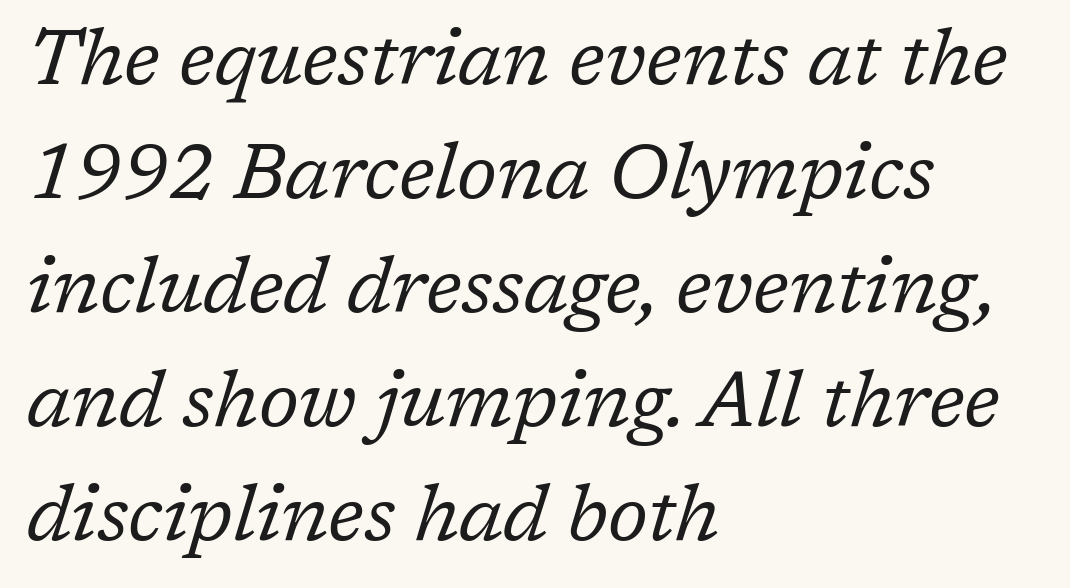
The font's italic variant was chosen for this text. The space directly below the letters is spotless. Honestly, the letter spacing is just normal — you wouldn't notice it. A light-to-regular cut is what we see here.
